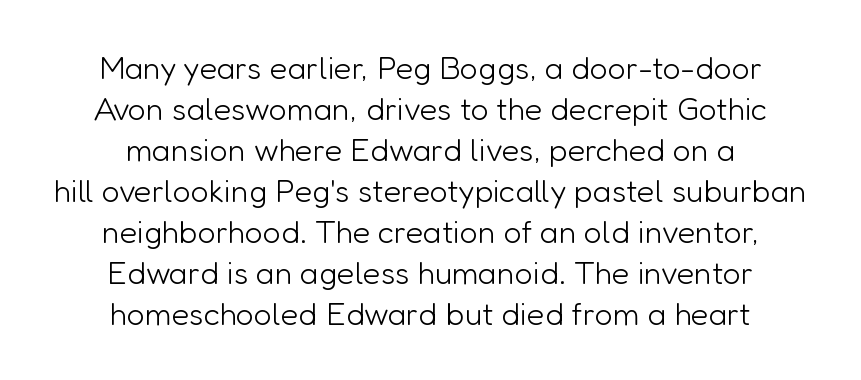
Underline: absent. Style check: upright. Is the letter spacing exaggerated? No — it looks like the ordinary default. Spacing verdict: proportional, widths tailored to each character. The text was rendered using a sans face with plain stroke endings. Vertically, the passage feels balanced, rows spaced as you'd expect.
